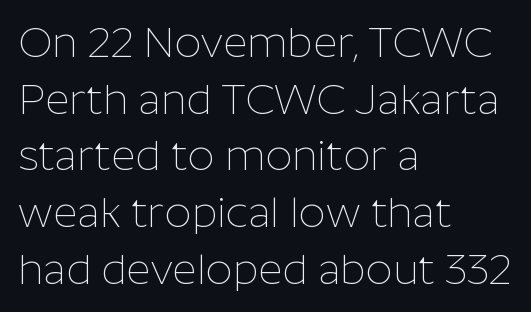
{"serif": "no", "italic": "no", "bold": "no", "weight": "thin", "width": "normal", "stroke_contrast": "low", "x_height": "medium", "monospaced": "no", "underline": "no", "align": "left", "line_spacing": "normal", "line_spacing_ratio": 1.35, "letter_spacing": "normal", "letter_spacing_em": 0.0, "glyph_px": 42}
